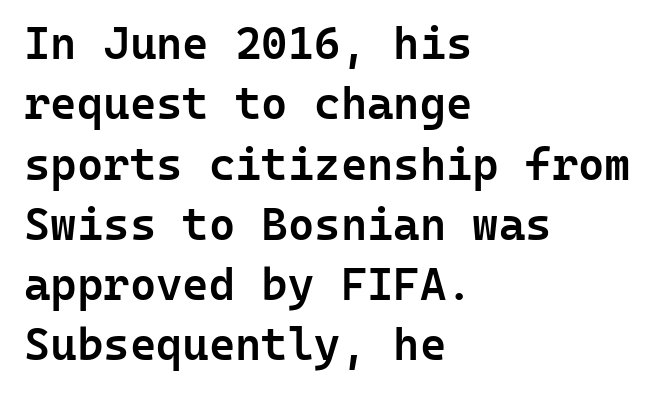
{"serif": "no", "italic": "no", "bold": "semi", "weight": "semibold", "width": "normal", "stroke_contrast": "low", "x_height": "medium", "monospaced": "yes", "underline": "no", "align": "left", "line_spacing": "normal", "line_spacing_ratio": 1.34, "letter_spacing": "normal", "letter_spacing_em": 0.0, "glyph_px": 45}
